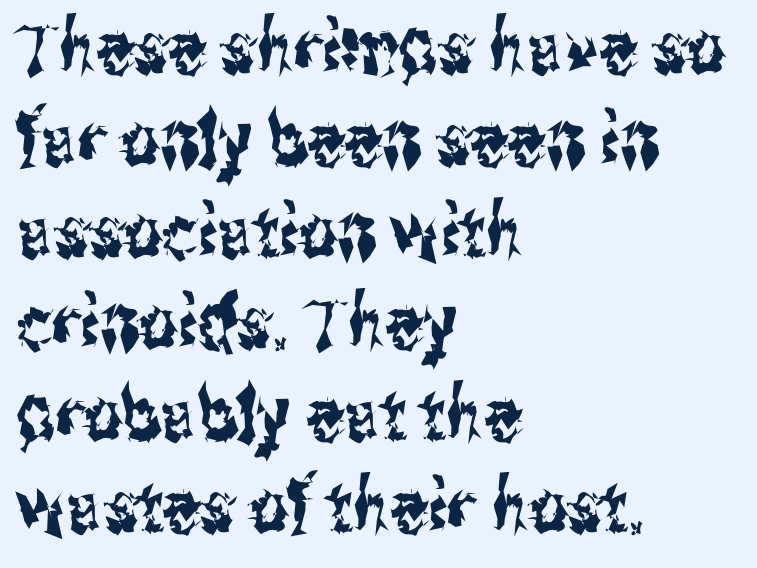
The rendering keeps characters at their native spacing. The rendering uses natural spacing where letterforms have individual widths. I'd call this a sans setting — the letters go barefoot. In CSS terms this would be text-align: left. Rule under the text: the space is simply empty.
